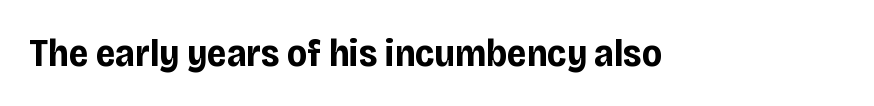
Q: Is the text bold? A: Yes.
Q: Is the text italic (slanted)? A: No, it is upright.
Q: Is the typeface a serif or a sans-serif typeface? A: Sans-serif.
Q: Is the text underlined? A: No.
Q: Is the spacing between letters normal or unusually wide? A: Normal.
Q: Width (condensed, normal, or wide)? A: Condensed.
Q: Stroke contrast? A: Low.
Q: x-height? A: Large.
Q: Monospaced? A: No.
